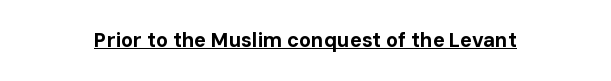
Q: Is the text bold? A: Yes.
Q: Is the text italic (slanted)? A: No, it is upright.
Q: Is the text underlined? A: Yes.
Q: Is the spacing between letters normal or unusually wide? A: Normal.
